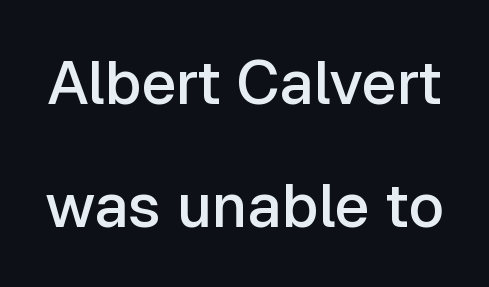
Each letter keeps its own natural width here, so spacing adapts to shape. Nope, no serifs anywhere on these letters. Words float on clear page, feet unadorned. A somewhat darkened texture: the type is semibold rather than bold. In terms of leading, this rendering errs on the spacious side. When letters stand straight like this, we call the style roman or upright.
